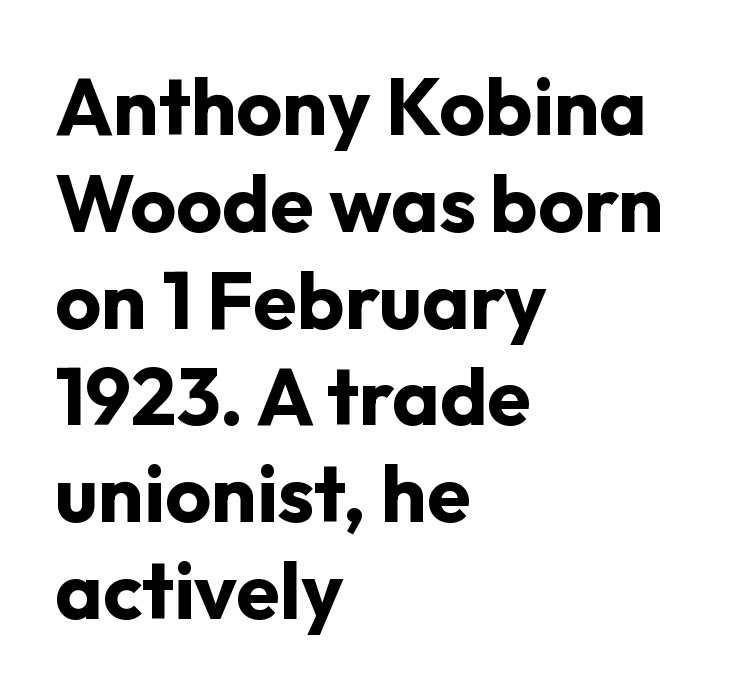
{"serif": "no", "italic": "no", "bold": "yes", "weight": "bold", "width": "normal", "stroke_contrast": "low", "x_height": "medium", "monospaced": "no", "underline": "no", "align": "left", "line_spacing_ratio": 1.21, "letter_spacing": "normal", "letter_spacing_em": 0.0, "glyph_px": 80}
